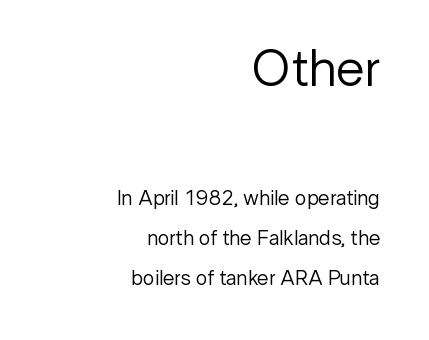
A light-to-regular cut is what we see here. Horizontal bands of white between lines are thick stripes. The emphasis by scale lands on block number one, above. The rendering anchors every line to the right-hand side. The font's upright variant was chosen for this text.
